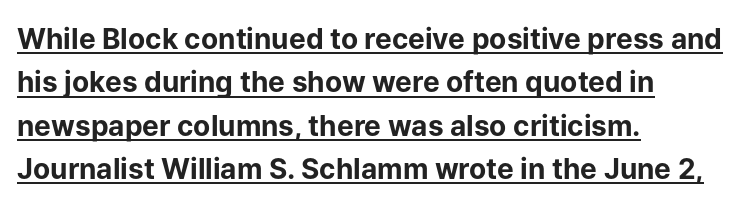
The image shows 28 px bold sans-serif type, upright; set left-aligned, normal line spacing (1.55x), normal letter spacing, underlined; low stroke contrast and a medium x-height.
